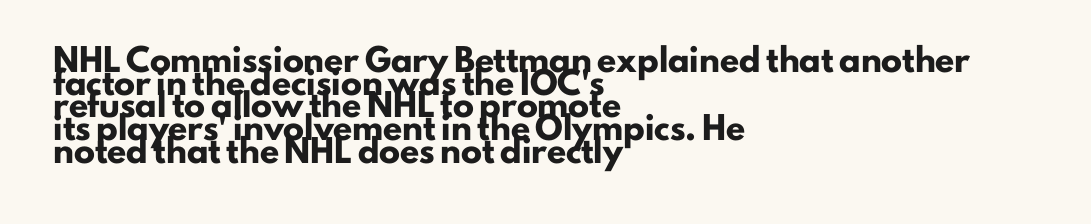
Inter-character spacing is left at the font's built-in metrics. Set as a true bold cut, around the 700 mark. Interline gaps are noticeably narrow in this sample. The baseline area is clear. The font's upright variant was chosen for this text. The typesetter chose a ragged-right arrangement here.
